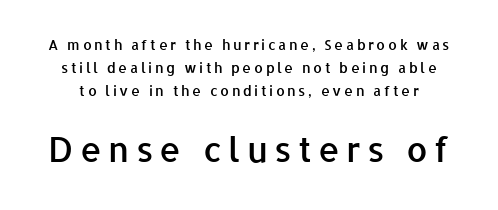
{"serif": "no", "italic": "no", "bold": "semi", "weight": "semibold", "width": "normal", "stroke_contrast": "low", "x_height": "medium", "monospaced": "no", "underline": "no", "line_spacing": "normal", "line_spacing_ratio": 1.66, "larger_block": "second", "size_ratio": 2.43, "glyph_px": 34}
